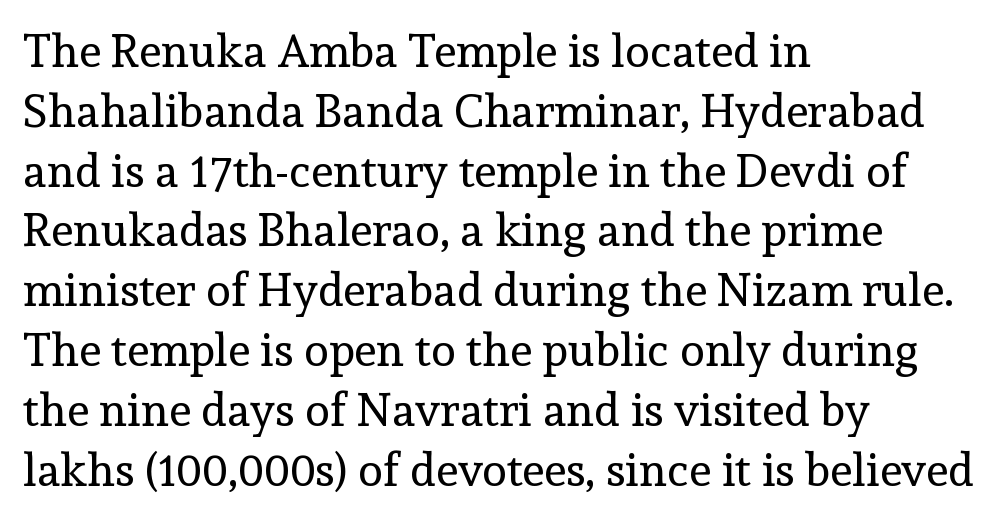
{"serif": "yes", "italic": "no", "bold": "no", "weight": "regular", "width": "normal", "x_height": "medium", "monospaced": "no", "underline": "no", "align": "left", "line_spacing": "normal", "line_spacing_ratio": 1.3, "letter_spacing": "normal", "letter_spacing_em": 0.0, "glyph_px": 46}
